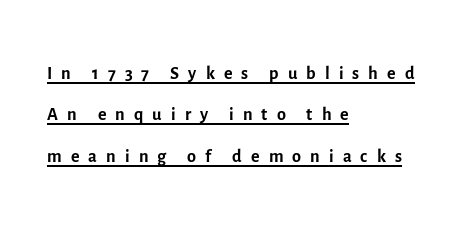
The image shows 26 px text type, upright; set left-aligned, normal line spacing (1.59x), unusually wide letter spacing (+0.35 em), underlined.
